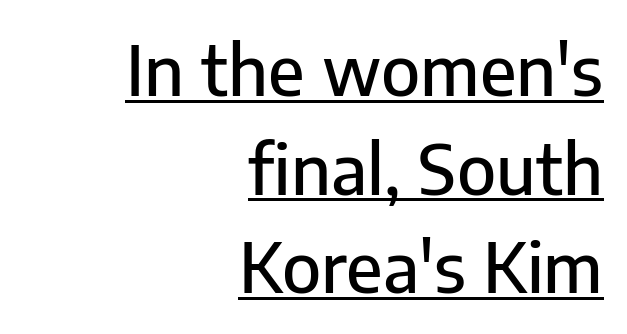
The setting favours the right margin, as signatures and pull-quotes sometimes do. The rendering keeps characters at their native spacing. Grotesque or geometric, the face here clearly has no serifs. These characters rest on top of a visible drawn line.
